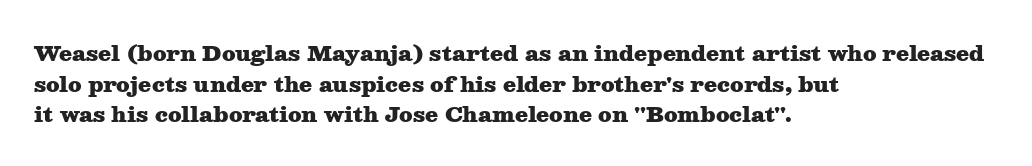
The image shows 21 px bold type, upright; set left-aligned, normal line spacing (1.46x), normal letter spacing, not underlined.
